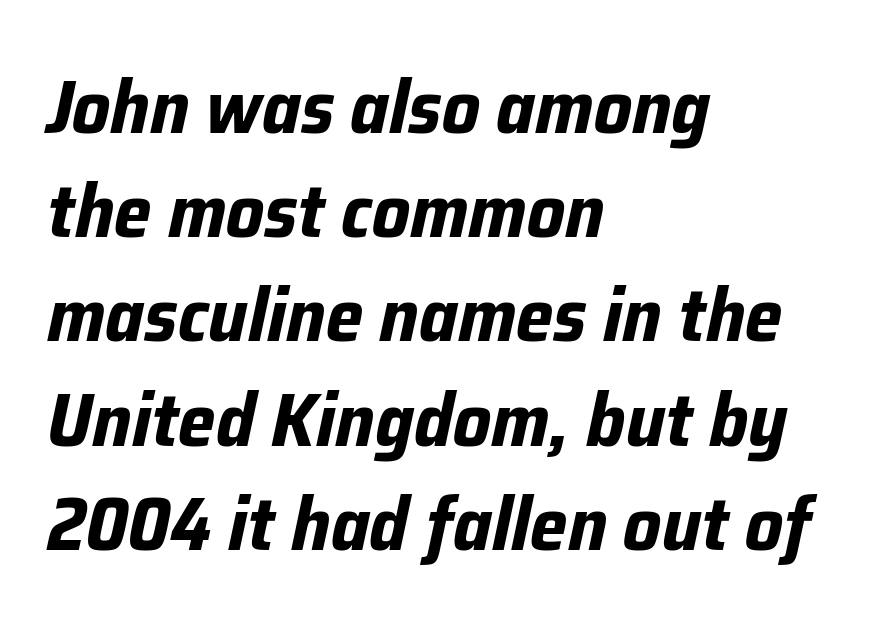
Q: Is the text bold? A: Yes.
Q: Is the text italic (slanted)? A: Yes, it leans right by about 12 degrees.
Q: Is the text underlined? A: No.
Q: How is the paragraph aligned? A: Left-aligned.
Q: Is the spacing between letters normal or unusually wide? A: Normal.
Q: Is the spacing between lines tight, normal or loose? A: Normal.
Q: Width (condensed, normal, or wide)? A: Normal.
Q: Stroke contrast? A: Low.
Q: x-height? A: Medium.
Q: Monospaced? A: No.
